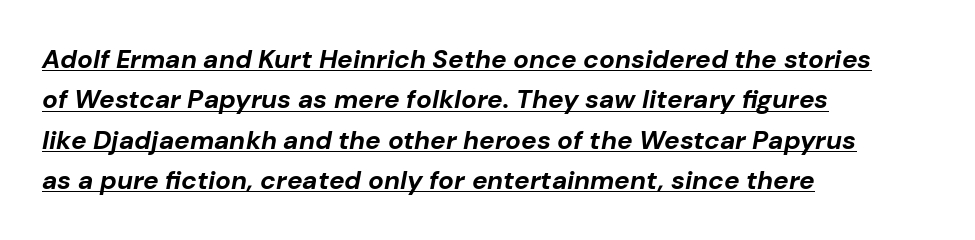
{"italic": "yes", "lean": "right", "slant_degrees": 10, "bold": "yes", "underline": "yes", "align": "left", "line_spacing": "normal", "line_spacing_ratio": 1.55, "letter_spacing": "normal", "letter_spacing_em": 0.0, "glyph_px": 26}
